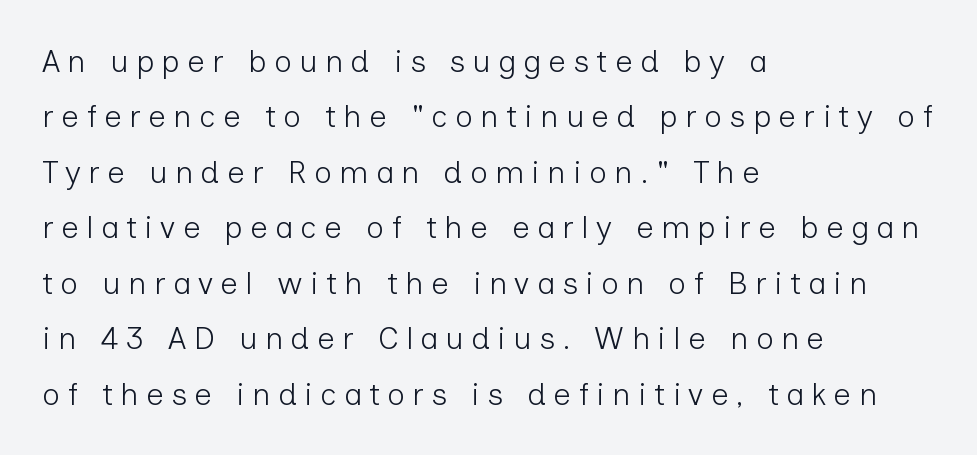
The passage shown is typeset with a sans-serif family. These lines were composed using upright roman letters. Lines of text with bare space underneath. Is the letter spacing exaggerated? Yes — the characters are pushed far apart.
